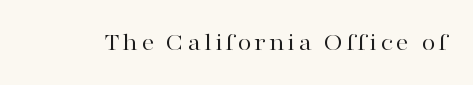
On a weight scale, this lands at 450 or below. The gap between lines stays unmarked. Notice how the stems are strictly vertical — no italics here.
